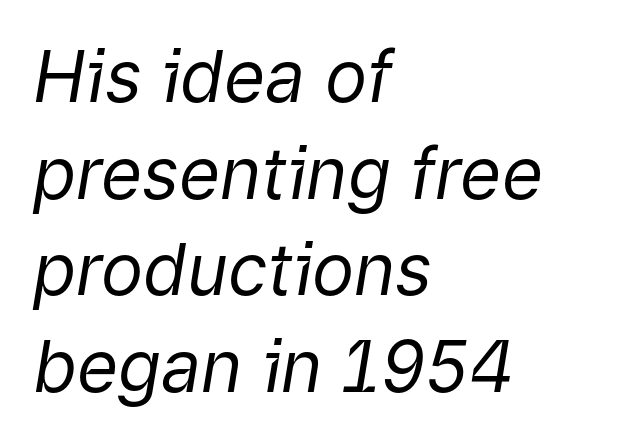
{"italic": "yes", "lean": "right", "slant_degrees": 9, "bold": "no", "weight": "regular", "width": "normal", "stroke_contrast": "low", "x_height": "medium", "monospaced": "no", "underline": "no", "align": "left", "line_spacing": "normal", "line_spacing_ratio": 1.36, "letter_spacing": "normal", "letter_spacing_em": 0.0, "glyph_px": 71}
